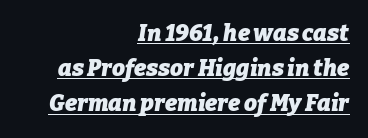
Q: Is the text bold? A: Yes.
Q: Is the text italic (slanted)? A: Yes, it leans right by about 9 degrees.
Q: Is the text underlined? A: Yes.
Q: How is the paragraph aligned? A: Right-aligned.
Q: Is the spacing between letters normal or unusually wide? A: Normal.
Q: Is the spacing between lines tight, normal or loose? A: Normal.
